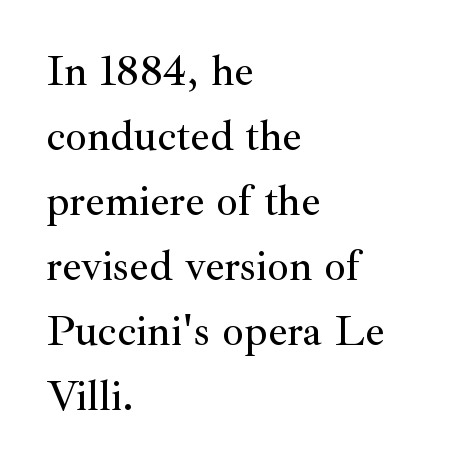
Q: Is the text italic (slanted)? A: No, it is upright.
Q: Is the typeface a serif or a sans-serif typeface? A: Serif.
Q: Is the text underlined? A: No.
Q: How is the paragraph aligned? A: Left-aligned.
Q: Is the spacing between letters normal or unusually wide? A: Normal.
Q: Is the spacing between lines tight, normal or loose? A: Normal.
Q: Width (condensed, normal, or wide)? A: Normal.
Q: Stroke contrast? A: Medium.
Q: x-height? A: Small.
Q: Monospaced? A: No.
